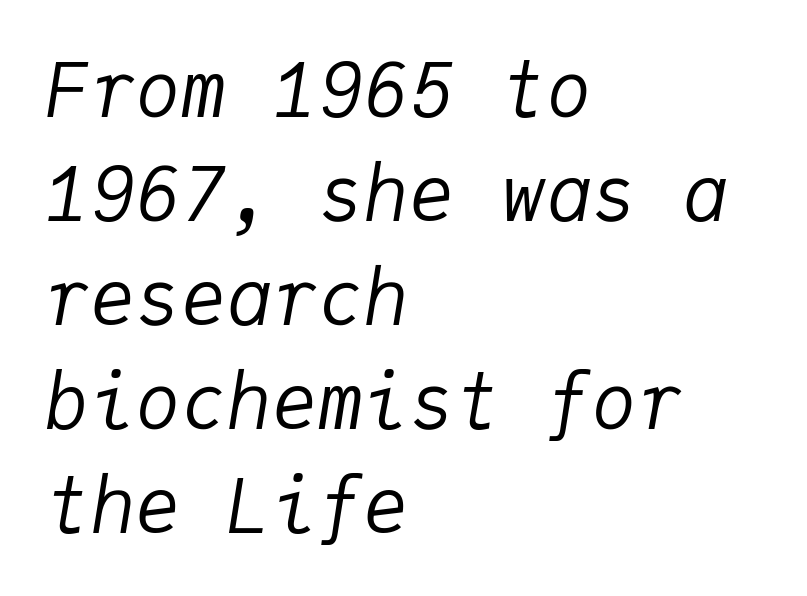
The line texture is even and compact thanks to regular tracking. The whole block is typeset with a tilt. If you drew a ruler down the left edge, every line would touch it. Quick note: underline off.
